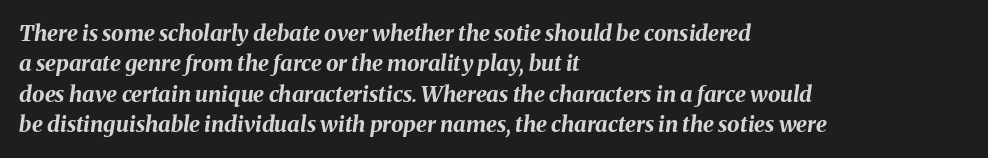
The image shows 22 px bold type, italic (leaning right); set left-aligned, normal line spacing (1.38x), normal letter spacing, not underlined.
